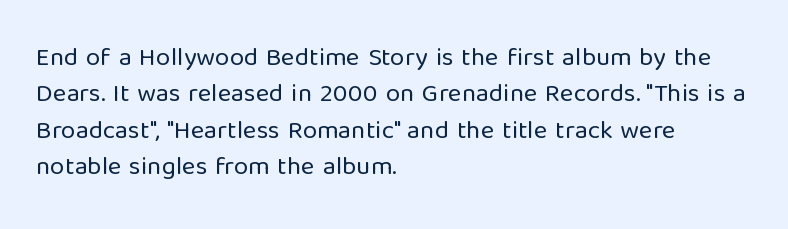
{"italic": "no", "bold": "no", "underline": "no", "align": "left", "line_spacing": "normal", "line_spacing_ratio": 1.4, "letter_spacing": "normal", "letter_spacing_em": 0.0, "glyph_px": 26}
